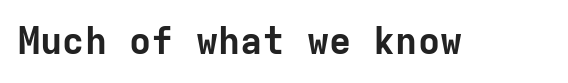
Q: Is the text bold? A: Yes.
Q: Is the text italic (slanted)? A: No, it is upright.
Q: Is the typeface a serif or a sans-serif typeface? A: Sans-serif.
Q: Is the text underlined? A: No.
Q: Is the spacing between letters normal or unusually wide? A: Normal.
Q: Width (condensed, normal, or wide)? A: Normal.
Q: Stroke contrast? A: Low.
Q: x-height? A: Medium.
Q: Monospaced? A: Yes.
